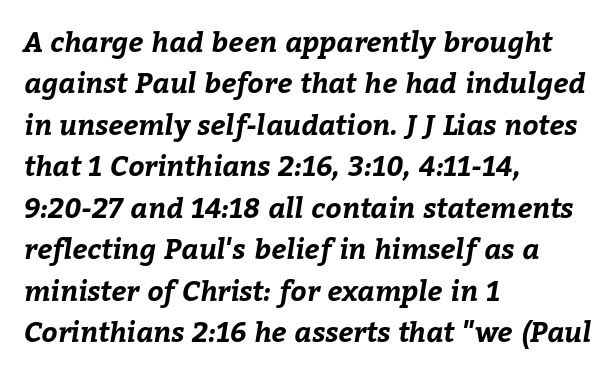
{"bold": "yes", "weight": "bold", "width": "normal", "stroke_contrast": "low", "x_height": "medium", "monospaced": "no", "underline": "no", "align": "left", "line_spacing": "normal", "line_spacing_ratio": 1.48, "letter_spacing": "normal", "letter_spacing_em": 0.0, "glyph_px": 28}
